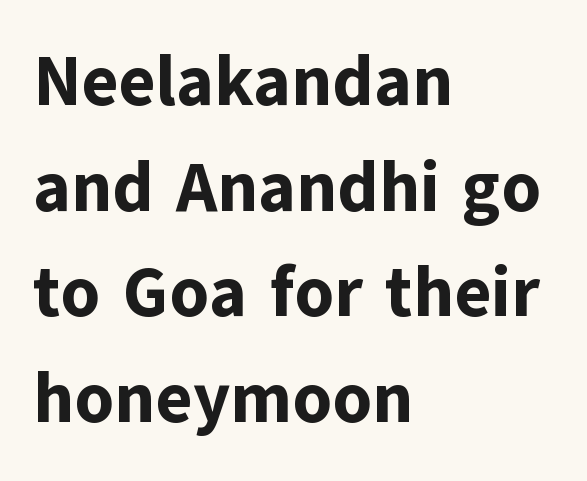
Leading matches the norm, producing a regular column. Plenty of ink on the page — the face is bold. The rag falls on the right side of this text block. Note: no serifs on the glyphs. You could not count columns in this text — the font is proportionally spaced.
